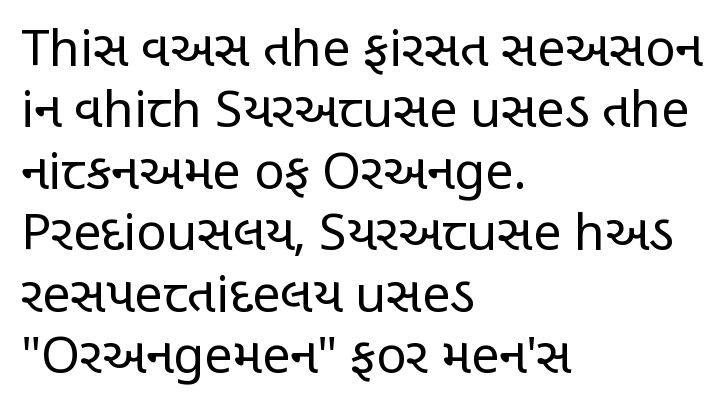
Q: Is the text bold? A: No.
Q: Is the text italic (slanted)? A: No, it is upright.
Q: Is the typeface a serif or a sans-serif typeface? A: Sans-serif.
Q: Is the text underlined? A: No.
Q: How is the paragraph aligned? A: Left-aligned.
Q: Is the spacing between letters normal or unusually wide? A: Normal.
Q: Width (condensed, normal, or wide)? A: Condensed.
Q: Stroke contrast? A: Low.
Q: x-height? A: Large.
Q: Monospaced? A: No.
